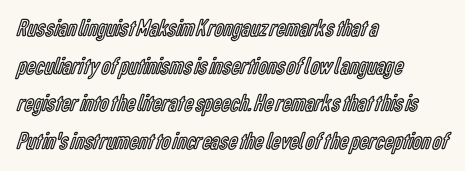
Q: Is the text italic (slanted)? A: Yes.
Q: Is the text underlined? A: No.
Q: How is the paragraph aligned? A: Left-aligned.
Q: Is the spacing between letters normal or unusually wide? A: Normal.
Q: Is the spacing between lines tight, normal or loose? A: Normal.
